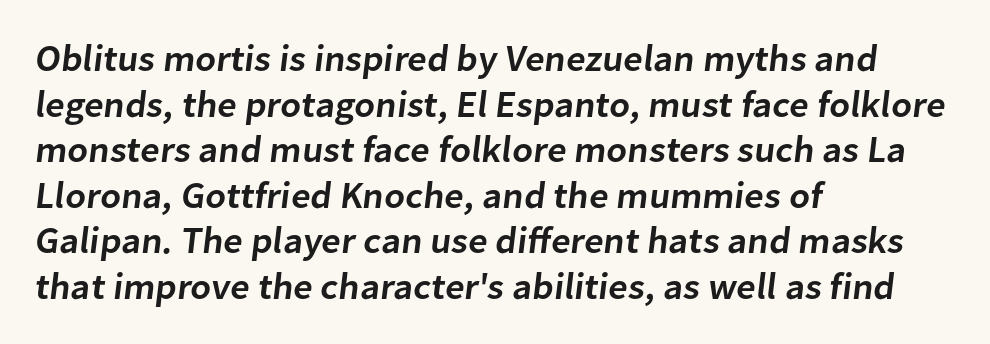
These lines stack with their left ends in a neat column. The horizontal fit of the characters is conventional and even. The glyphs are unaccompanied by any horizontal stroke below them. You could not count columns in this text — the font is proportionally spaced. The typesetting leans somewhat heavy: a semibold. Grotesque or geometric, the face here clearly has no serifs.
